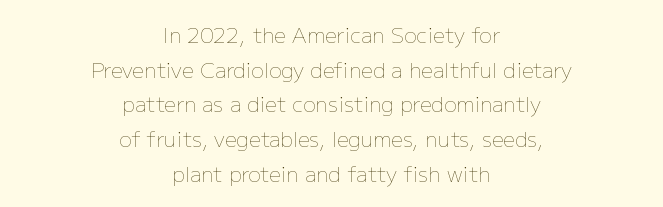
Q: Is the text bold? A: No.
Q: Is the text italic (slanted)? A: No, it is upright.
Q: Is the text underlined? A: No.
Q: How is the paragraph aligned? A: Centered.
Q: Is the spacing between letters normal or unusually wide? A: Normal.
Q: Is the spacing between lines tight, normal or loose? A: Normal.
